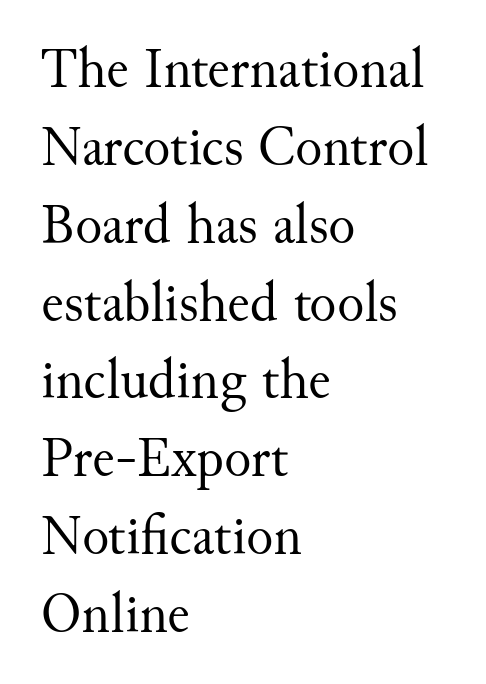
{"serif": "yes", "italic": "no", "bold": "no", "weight": "regular", "width": "normal", "stroke_contrast": "medium", "x_height": "small", "monospaced": "no", "underline": "no", "align": "left", "line_spacing": "normal", "line_spacing_ratio": 1.39, "letter_spacing": "normal", "letter_spacing_em": 0.0, "glyph_px": 56}
